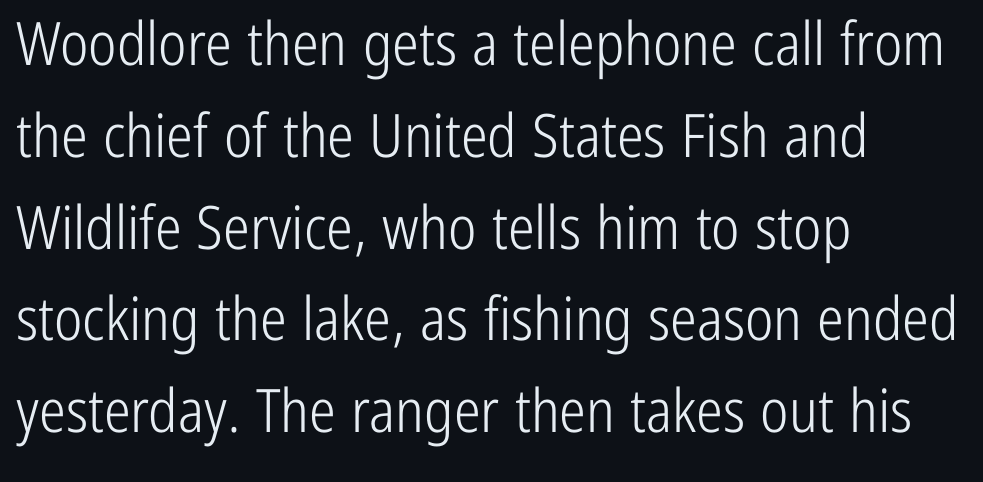
The image shows 60 px light, condensed sans-serif type, upright; set left-aligned, normal line spacing (1.53x), normal letter spacing, not underlined; low stroke contrast and a medium x-height.
